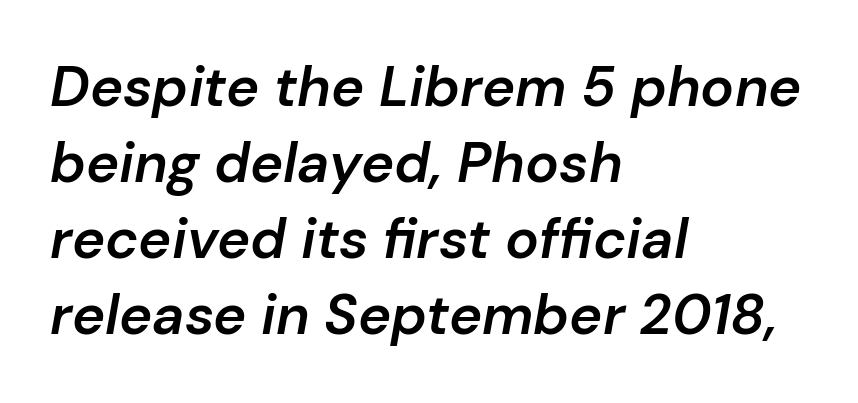
The image shows 56 px semibold type, italic (leaning right); set left-aligned, normal line spacing (1.36x), normal letter spacing, not underlined; low stroke contrast and a medium x-height.
